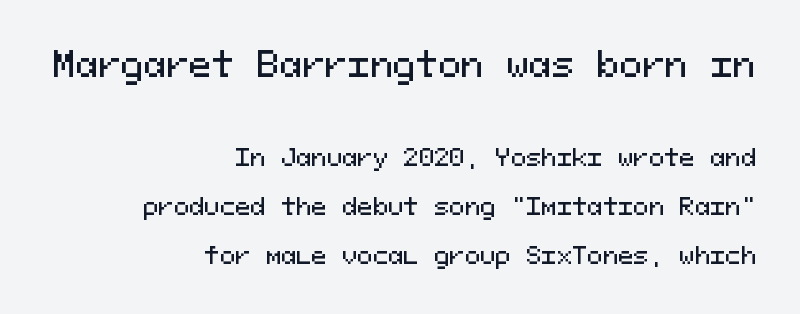
Looks like terminal output: every glyph gets an equal slot. These lines keep a tight, regular rhythm from letter to letter. These lines stack with their right ends in a neat column. Descenders are the only things crossing below the line. Type size steps down from the first block to the second.
